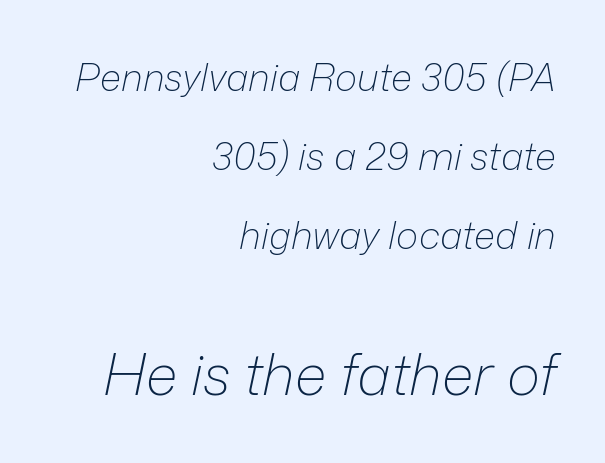
Q: Is the text bold? A: No.
Q: Is the text italic (slanted)? A: Yes, it leans right by about 12 degrees.
Q: Is the text underlined? A: No.
Q: How is the paragraph aligned? A: Right-aligned.
Q: Is the spacing between letters normal or unusually wide? A: Normal.
Q: Is the spacing between lines tight, normal or loose? A: Loose.
Q: Which block of text is set in a larger size, the first (top) or the second (bottom)? A: The second (bottom) one.
Q: Width (condensed, normal, or wide)? A: Normal.
Q: Stroke contrast? A: Low.
Q: x-height? A: Medium.
Q: Monospaced? A: No.
